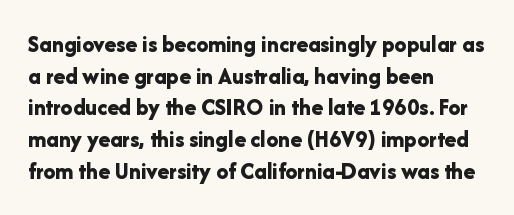
{"italic": "no", "bold": "yes", "underline": "no", "align": "left", "line_spacing": "normal", "line_spacing_ratio": 1.32, "letter_spacing": "normal", "letter_spacing_em": 0.0, "glyph_px": 24}
